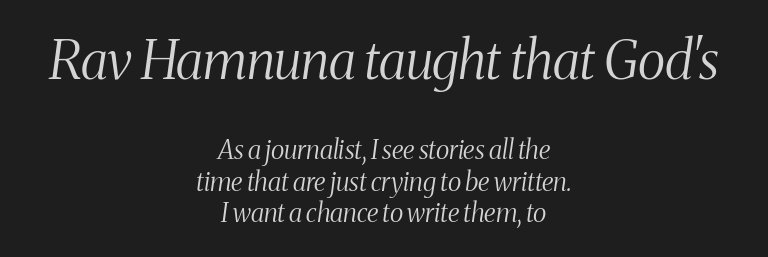
Q: Is the text bold? A: No.
Q: Is the text italic (slanted)? A: Yes, it leans right by about 8 degrees.
Q: Is the typeface a serif or a sans-serif typeface? A: Serif.
Q: Is the text underlined? A: No.
Q: How is the paragraph aligned? A: Centered.
Q: Is the spacing between letters normal or unusually wide? A: Normal.
Q: Which block of text is set in a larger size, the first (top) or the second (bottom)? A: The first (top) one.
Q: Width (condensed, normal, or wide)? A: Condensed.
Q: Stroke contrast? A: Medium.
Q: x-height? A: Medium.
Q: Monospaced? A: No.
